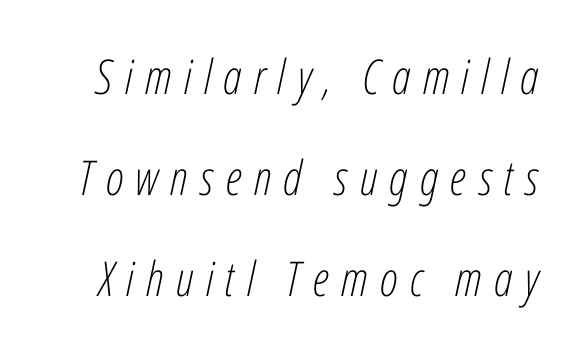
Rule under the text: the space is simply empty. Stroke thickness stays within the range of a standard reading face or lighter. Short note: letters widely spaced. Reading down the column, the eye jumps a long way to each next line. You could not count columns in this text — the font is proportionally spaced.
